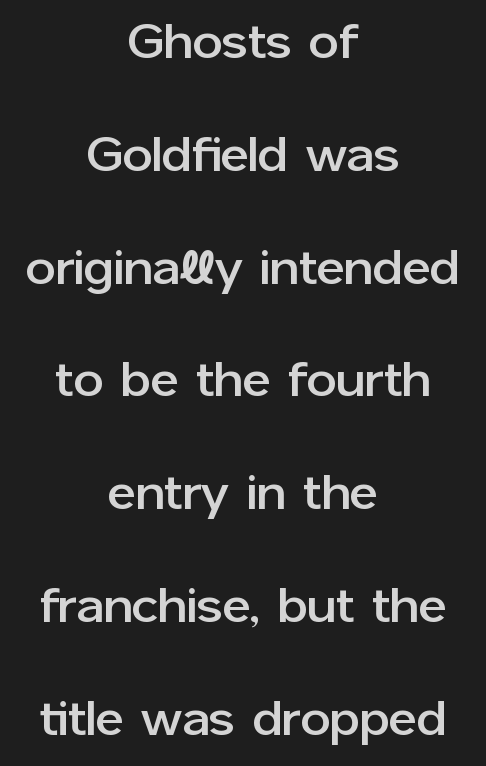
Q: Is the text italic (slanted)? A: No, it is upright.
Q: Is the typeface a serif or a sans-serif typeface? A: Sans-serif.
Q: Is the text underlined? A: No.
Q: How is the paragraph aligned? A: Centered.
Q: Is the spacing between letters normal or unusually wide? A: Normal.
Q: Is the spacing between lines tight, normal or loose? A: Loose.
Q: Width (condensed, normal, or wide)? A: Normal.
Q: Stroke contrast? A: Low.
Q: x-height? A: Medium.
Q: Monospaced? A: No.
